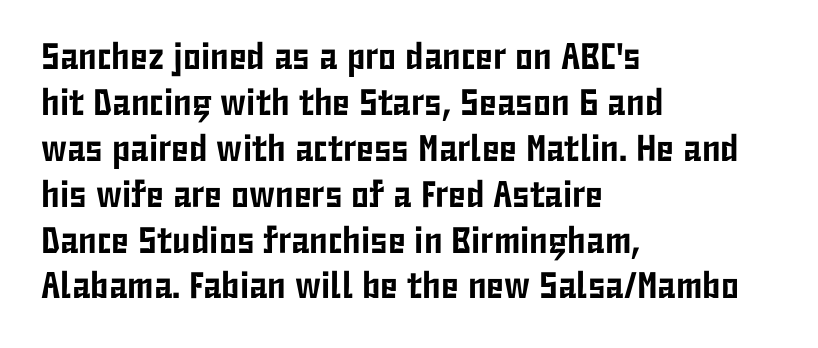
The passage shown is typeset with a sans-serif family. Spacing verdict: proportional, widths tailored to each character. Rule under the text: the space is simply empty. The type sits square on the baseline with zero lean.
